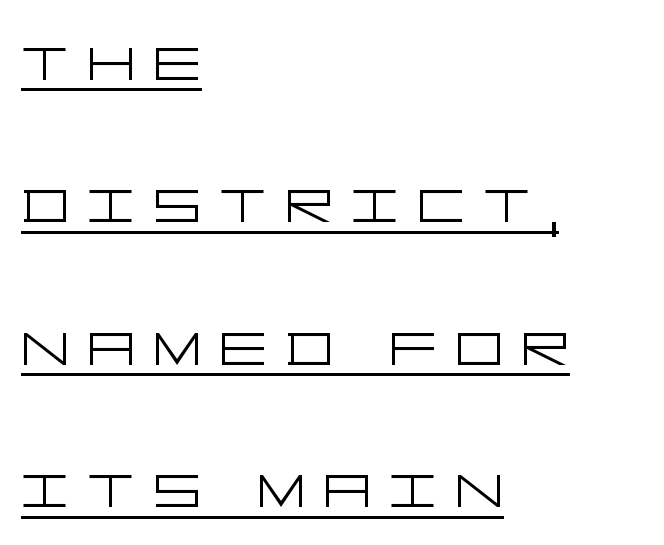
The image shows 75 px light, wide sans-serif type, upright; set left-aligned, loose line spacing (1.9x), unusually wide letter spacing (+0.24 em), underlined; low stroke contrast and a large x-height.
